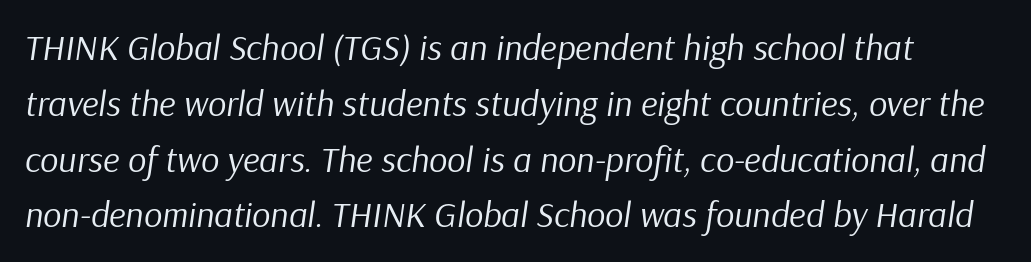
{"italic": "yes", "lean": "right", "slant_degrees": 9, "bold": "no", "weight": "regular", "width": "normal", "stroke_contrast": "low", "x_height": "medium", "monospaced": "no", "underline": "no", "line_spacing": "normal", "line_spacing_ratio": 1.55, "letter_spacing": "normal", "letter_spacing_em": 0.0, "glyph_px": 36}
